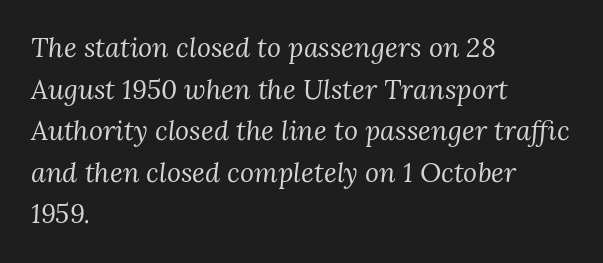
The image shows 27 px text type, italic (leaning right); set left-aligned, normal line spacing (1.54x), normal letter spacing, not underlined.
